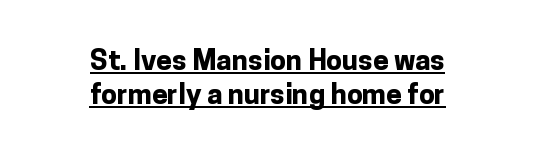
The rendering uses natural spacing where letterforms have individual widths. Is the block centered? Yes — each line is placed symmetrically about the middle. Nope, no serifs anywhere on these letters. A baseline rule has been typeset under these characters. These words are printed bold, with thick strokes throughout.
